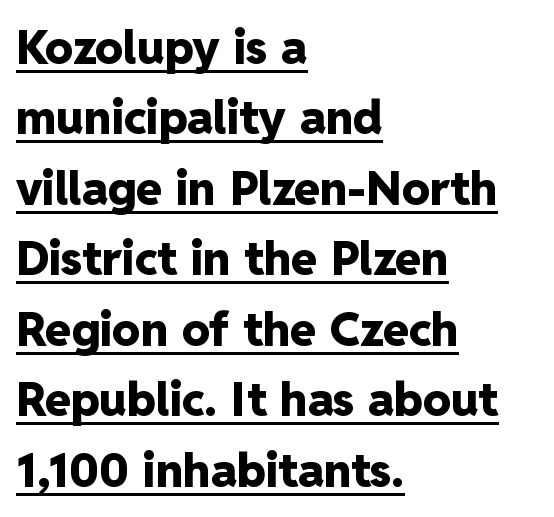
{"serif": "no", "italic": "no", "bold": "yes", "weight": "heavy", "width": "normal", "stroke_contrast": "low", "x_height": "medium", "monospaced": "no", "underline": "yes", "align": "left", "line_spacing": "normal", "line_spacing_ratio": 1.5, "letter_spacing": "normal", "letter_spacing_em": 0.0, "glyph_px": 47}
